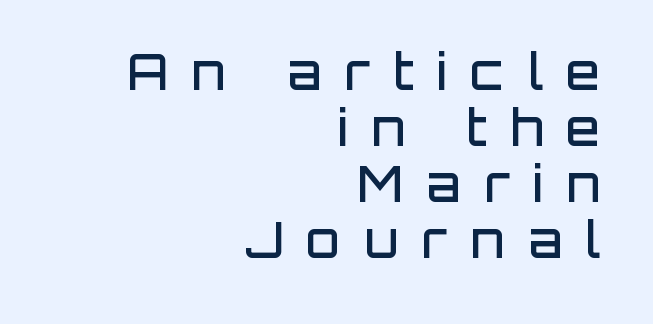
{"serif": "no", "italic": "no", "bold": "semi", "weight": "semibold", "width": "normal", "stroke_contrast": "low", "x_height": "large", "monospaced": "no", "underline": "no", "align": "right", "line_spacing": "tight", "line_spacing_ratio": 1.14, "letter_spacing": "wide", "letter_spacing_em": 0.48, "glyph_px": 49}
